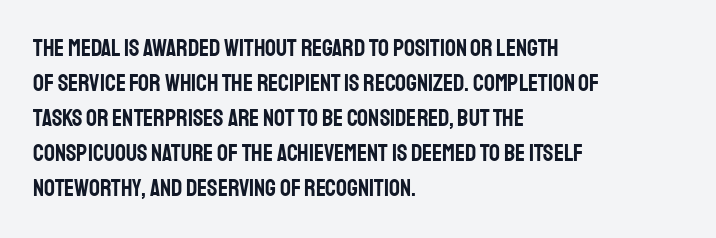
{"italic": "no", "underline": "no", "align": "left", "line_spacing": "normal", "line_spacing_ratio": 1.46, "letter_spacing": "normal", "letter_spacing_em": 0.0, "glyph_px": 24}
